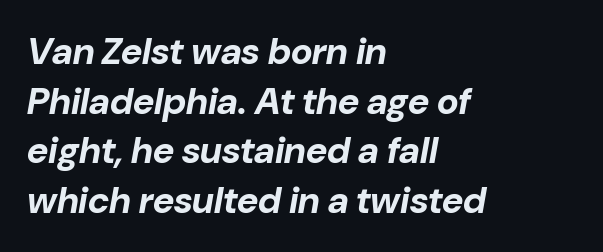
The image shows 37 px bold type, italic (leaning right); set left-aligned, normal line spacing (1.34x), normal letter spacing, not underlined; low stroke contrast and a medium x-height.
